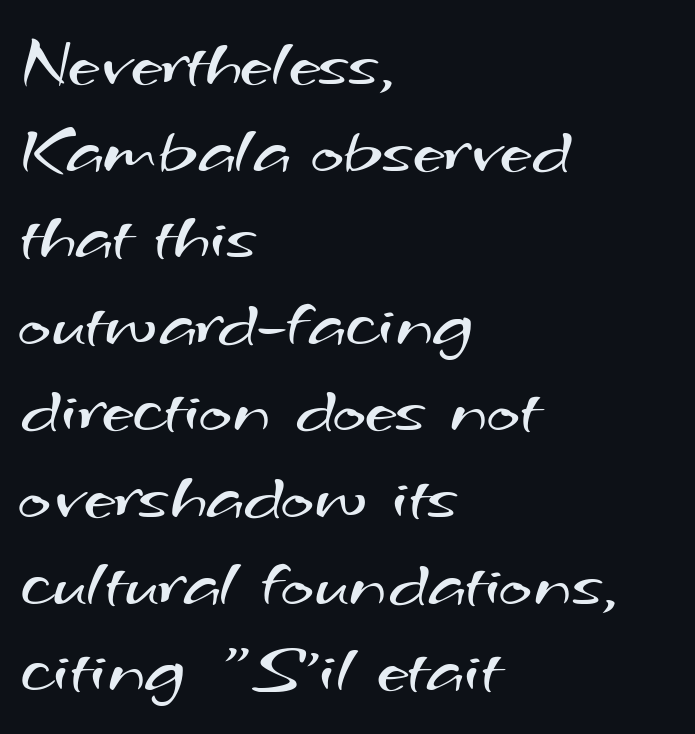
{"serif": "no", "bold": "no", "weight": "regular", "width": "wide", "stroke_contrast": "medium", "x_height": "small", "monospaced": "no", "underline": "no", "align": "left", "line_spacing_ratio": 1.22, "letter_spacing": "normal", "letter_spacing_em": 0.0, "glyph_px": 71}
